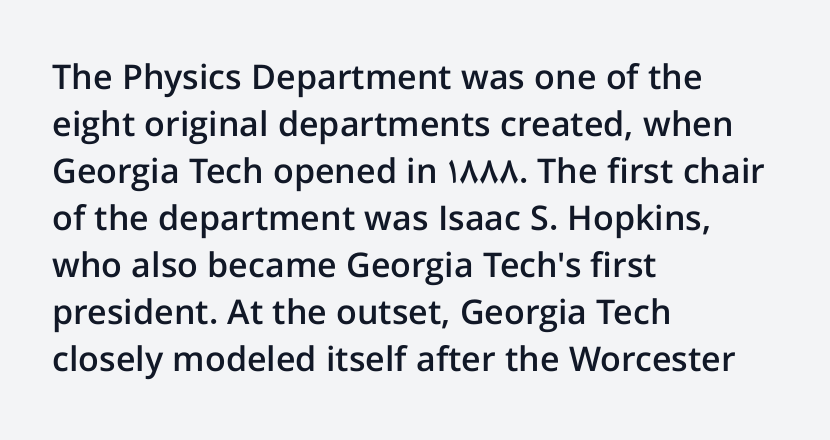
Q: Is the text bold? A: Semi-bold.
Q: Is the text italic (slanted)? A: No, it is upright.
Q: Is the typeface a serif or a sans-serif typeface? A: Sans-serif.
Q: Is the text underlined? A: No.
Q: How is the paragraph aligned? A: Left-aligned.
Q: Is the spacing between letters normal or unusually wide? A: Normal.
Q: Is the spacing between lines tight, normal or loose? A: Normal.
Q: Width (condensed, normal, or wide)? A: Normal.
Q: Stroke contrast? A: Low.
Q: x-height? A: Medium.
Q: Monospaced? A: No.
